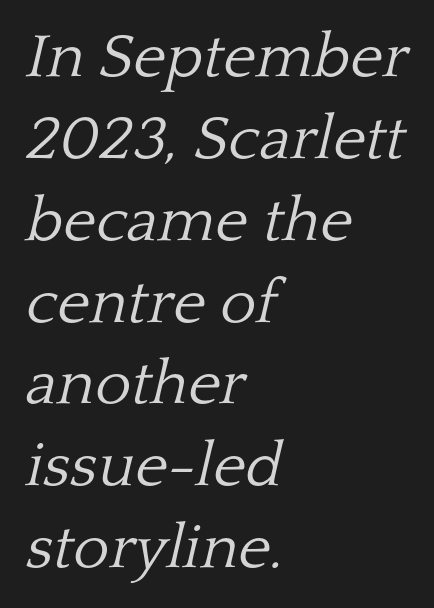
Nobody touched the tracking dial on this one. The strokes are not fattened; the text isn't bold. This rendering employs a face with finishing strokes, i.e., a serif. The space beneath each line is pristine and unruled. Compared with typical paragraphs, the rows here are spaced about the same. It's the slanting kind of type.
